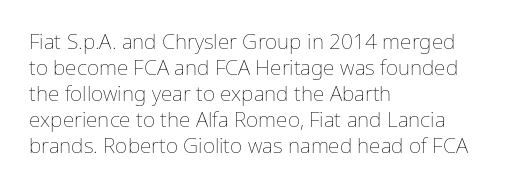
Q: Is the text bold? A: No.
Q: Is the text italic (slanted)? A: No, it is upright.
Q: Is the text underlined? A: No.
Q: How is the paragraph aligned? A: Left-aligned.
Q: Is the spacing between letters normal or unusually wide? A: Normal.
